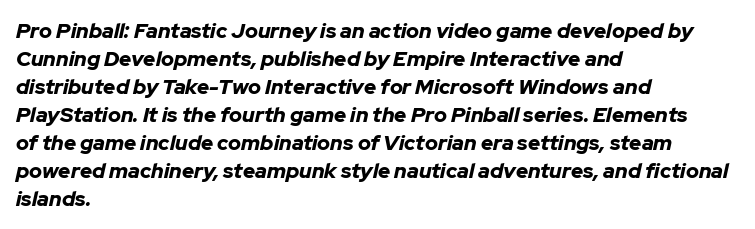
Q: Is the text bold? A: Yes.
Q: Is the text italic (slanted)? A: Yes, it leans right by about 12 degrees.
Q: Is the text underlined? A: No.
Q: How is the paragraph aligned? A: Left-aligned.
Q: Is the spacing between letters normal or unusually wide? A: Normal.
Q: Is the spacing between lines tight, normal or loose? A: Normal.
